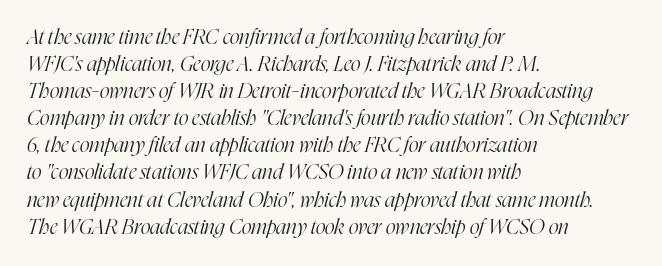
The image shows 21 px text type, italic (leaning right); set left-aligned, normal line spacing (1.29x), normal letter spacing, not underlined.
